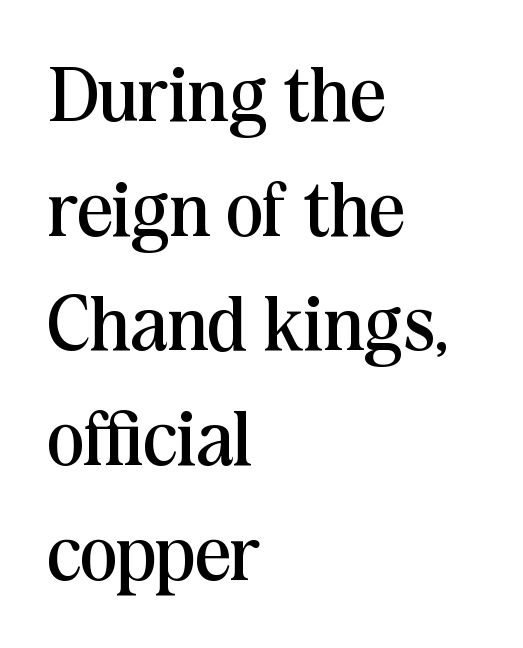
The image shows 78 px regular-weight serif type, upright; set left-aligned, normal line spacing (1.47x), normal letter spacing, not underlined; medium stroke contrast and a medium x-height.
